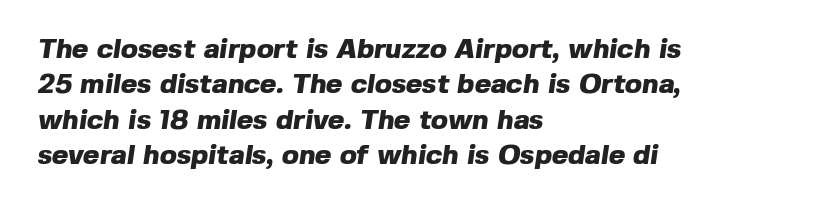
Q: Is the text bold? A: Yes.
Q: Is the typeface a serif or a sans-serif typeface? A: Sans-serif.
Q: Is the text underlined? A: No.
Q: How is the paragraph aligned? A: Left-aligned.
Q: Is the spacing between letters normal or unusually wide? A: Normal.
Q: Is the spacing between lines tight, normal or loose? A: Normal.
Q: Width (condensed, normal, or wide)? A: Normal.
Q: x-height? A: Medium.
Q: Monospaced? A: No.
